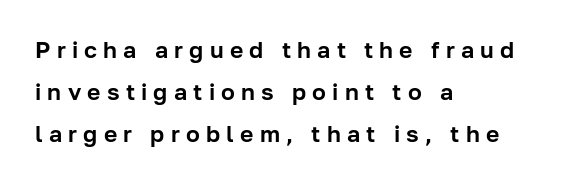
The image shows 23 px text type, upright; set left-aligned, line spacing 1.83x, unusually wide letter spacing (+0.27 em), not underlined.
